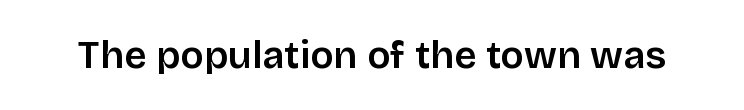
Q: Is the text bold? A: Semi-bold.
Q: Is the text italic (slanted)? A: No, it is upright.
Q: Is the typeface a serif or a sans-serif typeface? A: Sans-serif.
Q: Is the text underlined? A: No.
Q: Is the spacing between letters normal or unusually wide? A: Normal.
Q: Width (condensed, normal, or wide)? A: Normal.
Q: Stroke contrast? A: Low.
Q: x-height? A: Large.
Q: Monospaced? A: No.
